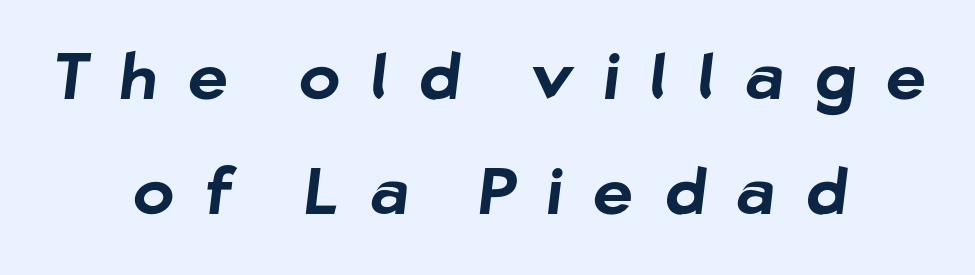
Does the type have serifs? No, each stem ends abruptly. The zone under the glyphs is completely vacant. The letterforms stand isolated, each surrounded by extra space. The face used here is proportionally spaced, like ordinary book or web type. Line starts and ends both wander, symmetrically. These lines carry a lot of weight — the face is fully bold.
